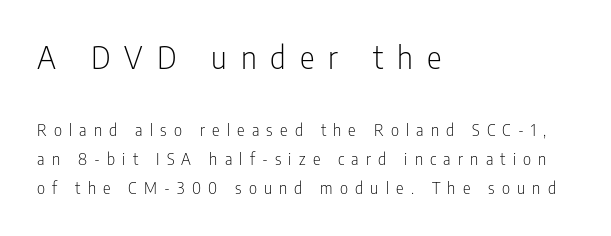
In terms of letterform style, serifs are entirely absent. Someone cranked the tracking dial way up on this one. The emphasis by scale lands on block number one, above. The strokes are not fattened; the text isn't bold.
